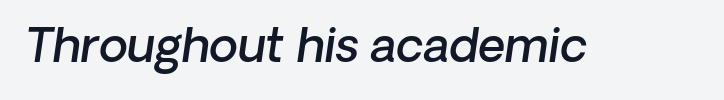
Nobody touched the tracking dial on this one. The glyphs have the mass of a demibold cut, below bold. No feet cap the strokes, marking this as sans-serif type. A clean baseline with only descenders dipping below it. Here the designer chose a conventional face with non-uniform glyph widths.
